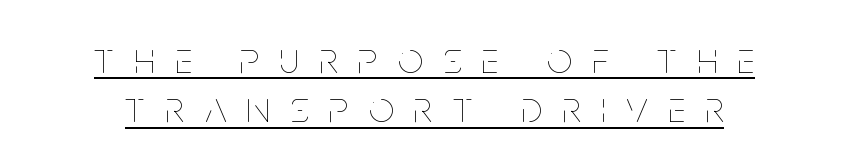
The image shows 44 px thin, condensed type, upright; set centered, tight line spacing (1.12x), unusually wide letter spacing (+0.47 em), underlined; low stroke contrast and a large x-height.
